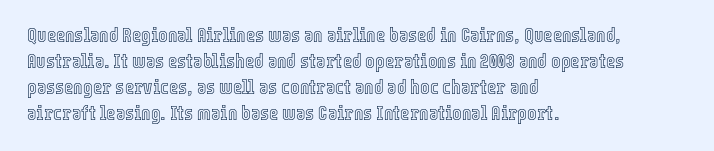
Q: Is the text italic (slanted)? A: No, it is upright.
Q: Is the text underlined? A: No.
Q: How is the paragraph aligned? A: Left-aligned.
Q: Is the spacing between letters normal or unusually wide? A: Normal.
Q: Is the spacing between lines tight, normal or loose? A: Normal.
